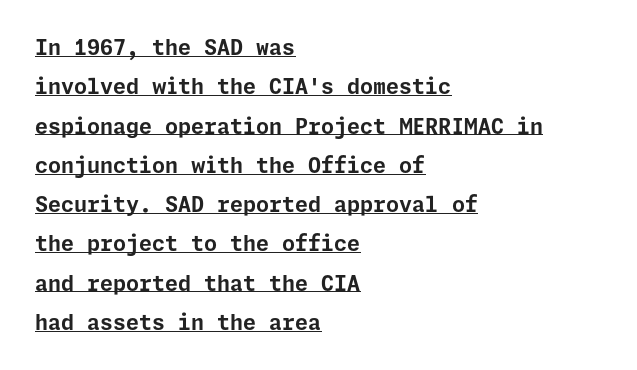
{"italic": "no", "bold": "yes", "underline": "yes", "align": "left", "line_spacing_ratio": 1.87, "letter_spacing": "normal", "letter_spacing_em": 0.0, "glyph_px": 21}
